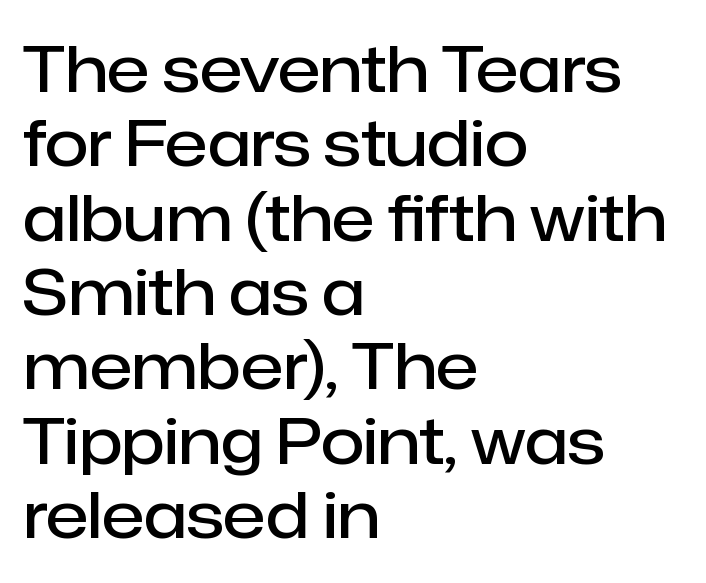
Q: Is the text bold? A: Semi-bold.
Q: Is the text italic (slanted)? A: No, it is upright.
Q: Is the typeface a serif or a sans-serif typeface? A: Sans-serif.
Q: Is the text underlined? A: No.
Q: How is the paragraph aligned? A: Left-aligned.
Q: Is the spacing between letters normal or unusually wide? A: Normal.
Q: Width (condensed, normal, or wide)? A: Normal.
Q: Stroke contrast? A: Low.
Q: x-height? A: Medium.
Q: Monospaced? A: No.
